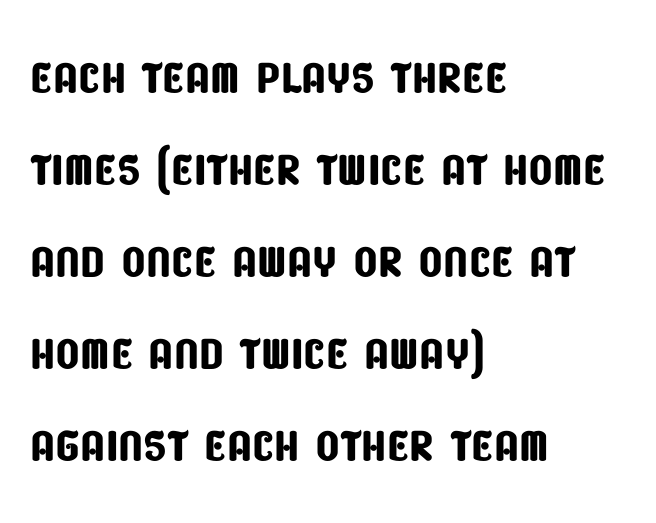
The image shows 63 px condensed sans-serif type; set left-aligned, normal line spacing (1.46x), normal letter spacing, not underlined; low stroke contrast and a large x-height.
